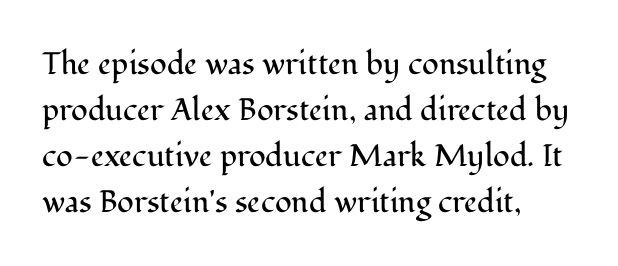
{"serif": "yes", "italic": "no", "bold": "no", "weight": "regular", "width": "normal", "stroke_contrast": "medium", "x_height": "medium", "monospaced": "no", "underline": "no", "align": "left", "line_spacing": "normal", "line_spacing_ratio": 1.48, "letter_spacing": "normal", "letter_spacing_em": 0.0, "glyph_px": 31}
